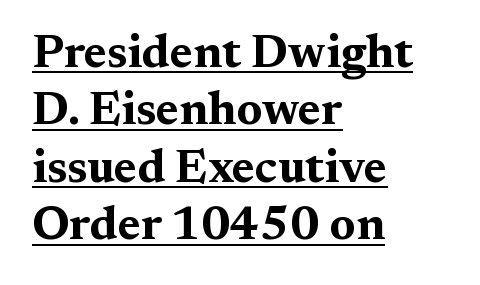
Q: Is the text bold? A: Yes.
Q: Is the text italic (slanted)? A: No, it is upright.
Q: Is the typeface a serif or a sans-serif typeface? A: Serif.
Q: Is the text underlined? A: Yes.
Q: How is the paragraph aligned? A: Left-aligned.
Q: Is the spacing between letters normal or unusually wide? A: Normal.
Q: Width (condensed, normal, or wide)? A: Wide.
Q: Stroke contrast? A: Medium.
Q: x-height? A: Medium.
Q: Monospaced? A: No.
